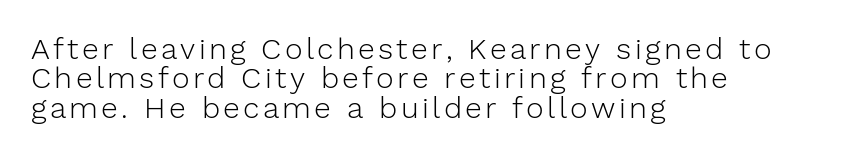
Q: Is the text bold? A: No.
Q: Is the text italic (slanted)? A: No, it is upright.
Q: Is the typeface a serif or a sans-serif typeface? A: Sans-serif.
Q: Is the text underlined? A: No.
Q: How is the paragraph aligned? A: Left-aligned.
Q: Is the spacing between lines tight, normal or loose? A: Tight.
Q: Width (condensed, normal, or wide)? A: Normal.
Q: Stroke contrast? A: Low.
Q: x-height? A: Medium.
Q: Monospaced? A: No.
